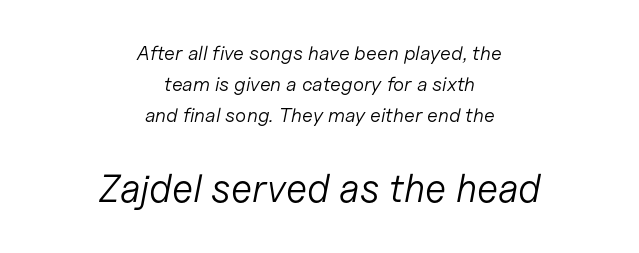
Q: Is the text bold? A: No.
Q: Is the text italic (slanted)? A: Yes, it leans right by about 11 degrees.
Q: Is the text underlined? A: No.
Q: How is the paragraph aligned? A: Centered.
Q: Is the spacing between letters normal or unusually wide? A: Normal.
Q: Is the spacing between lines tight, normal or loose? A: Normal.
Q: Which block of text is set in a larger size, the first (top) or the second (bottom)? A: The second (bottom) one.
Q: Width (condensed, normal, or wide)? A: Normal.
Q: Stroke contrast? A: Low.
Q: x-height? A: Medium.
Q: Monospaced? A: No.
